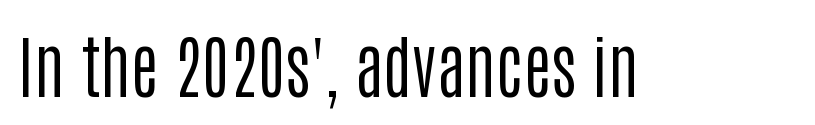
Q: Is the text bold? A: No.
Q: Is the text italic (slanted)? A: No, it is upright.
Q: Is the typeface a serif or a sans-serif typeface? A: Sans-serif.
Q: Is the text underlined? A: No.
Q: Is the spacing between letters normal or unusually wide? A: Normal.
Q: Width (condensed, normal, or wide)? A: Condensed.
Q: Stroke contrast? A: Low.
Q: x-height? A: Large.
Q: Monospaced? A: No.
